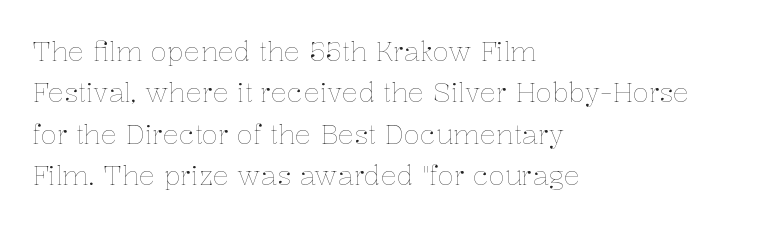
{"italic": "no", "bold": "no", "underline": "no", "align": "left", "line_spacing": "normal", "line_spacing_ratio": 1.53, "letter_spacing": "normal", "letter_spacing_em": 0.0, "glyph_px": 27}
